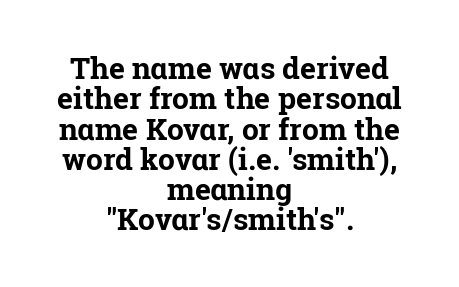
The letters advance in unequal steps, a hallmark of proportional type. Notice how thick the strokes are: this is what a full bold looks like. Characters remain perfectly vertical along every line. Where is the straight margin? There isn't one; the lines are centered. This rendering employs a face with finishing strokes, i.e., a serif.
